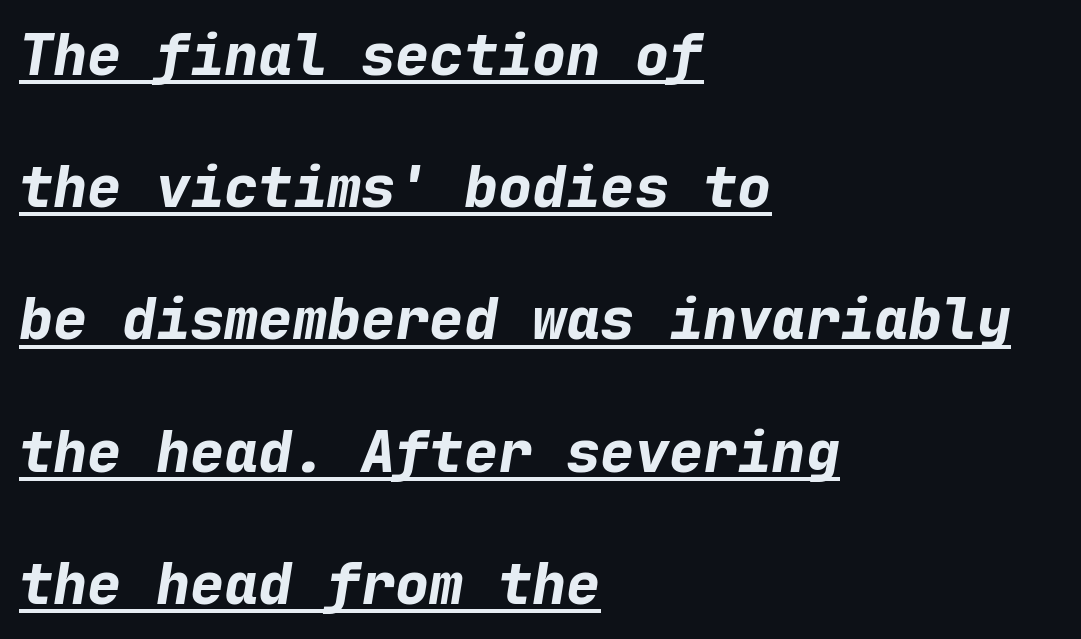
Q: Is the text bold? A: Yes.
Q: Is the text italic (slanted)? A: Yes, it leans right by about 9 degrees.
Q: Is the text underlined? A: Yes.
Q: How is the paragraph aligned? A: Left-aligned.
Q: Is the spacing between letters normal or unusually wide? A: Normal.
Q: Is the spacing between lines tight, normal or loose? A: Loose.
Q: Width (condensed, normal, or wide)? A: Normal.
Q: Stroke contrast? A: Low.
Q: x-height? A: Medium.
Q: Monospaced? A: Yes.
